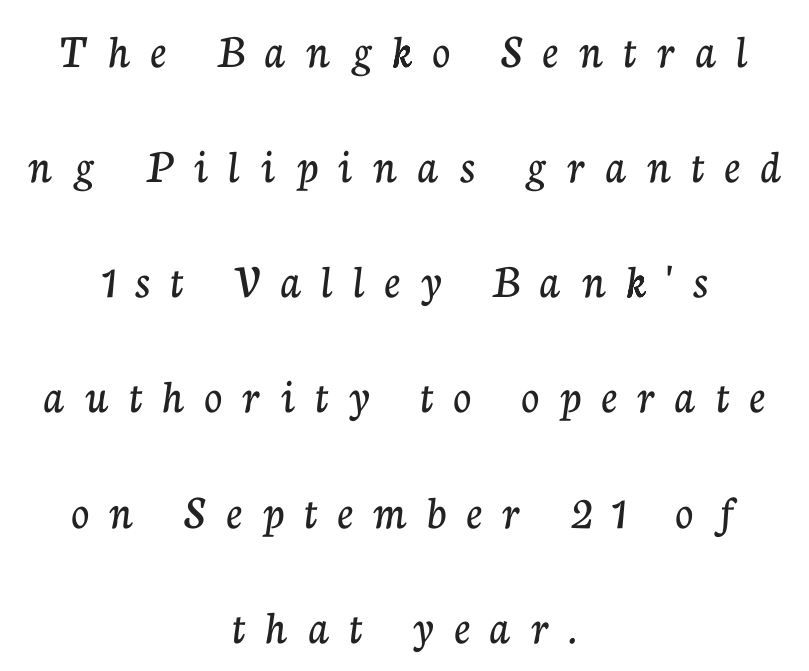
Is the block centered? Yes — each line is placed symmetrically about the middle. Here the designer chose a conventional face with non-uniform glyph widths. Glance below the letters and you will spot only blank space. The face used here is rendered with a markedly widened letterfit. If you measured baseline to baseline, you'd find a long distance.
